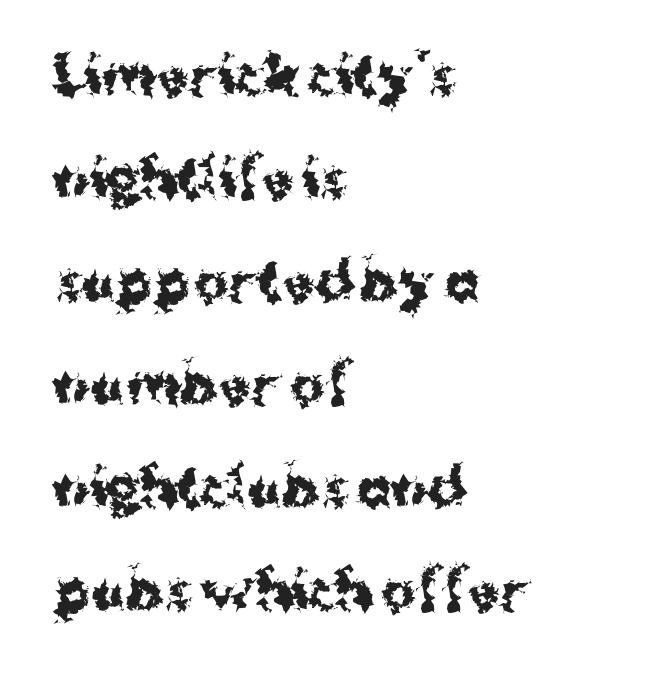
The characters display no serif detailing; their extremities are plain. The axis of the letterforms is exactly vertical. The face used here is proportionally spaced, like ordinary book or web type. Widely set lines give the paragraph a tall, airy silhouette. Does extra space separate the letters? No, they use regular spacing.
